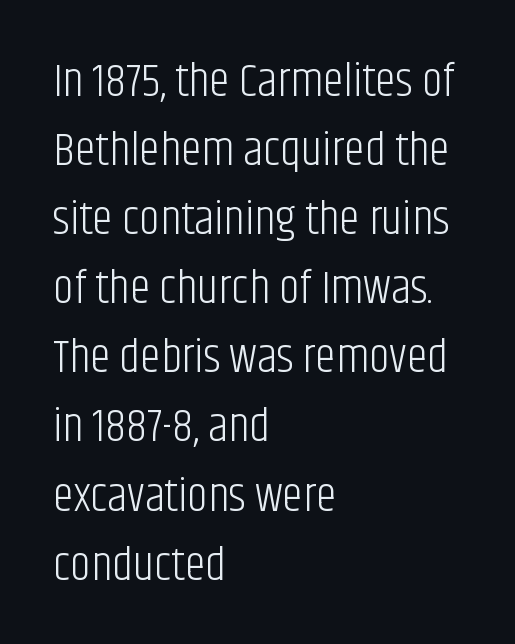
{"serif": "no", "italic": "no", "bold": "no", "weight": "light", "width": "condensed", "stroke_contrast": "low", "x_height": "large", "monospaced": "no", "underline": "no", "align": "left", "line_spacing": "normal", "line_spacing_ratio": 1.47, "letter_spacing": "normal", "letter_spacing_em": 0.0, "glyph_px": 47}
